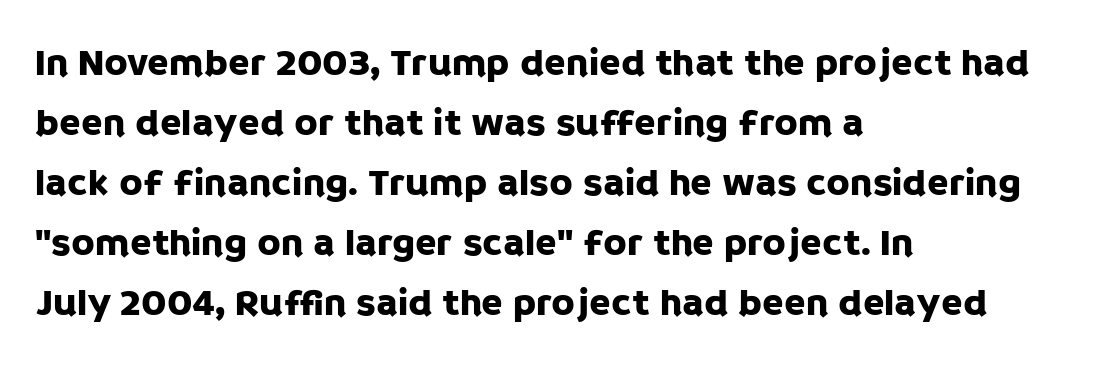
A typesetter would label this face a sans. The designer left line spacing at the default. The passage shown is typed in a proportional face where columns would drift. Check the space under the baseline: it is left empty.
